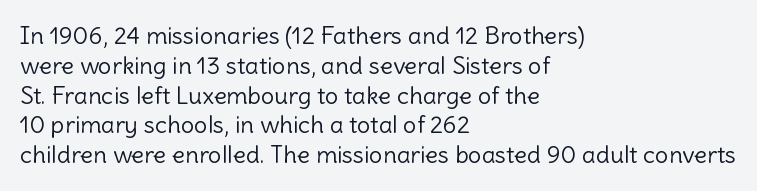
The image shows 24 px text type, upright; set left-aligned, line spacing 1.24x, normal letter spacing, not underlined.
